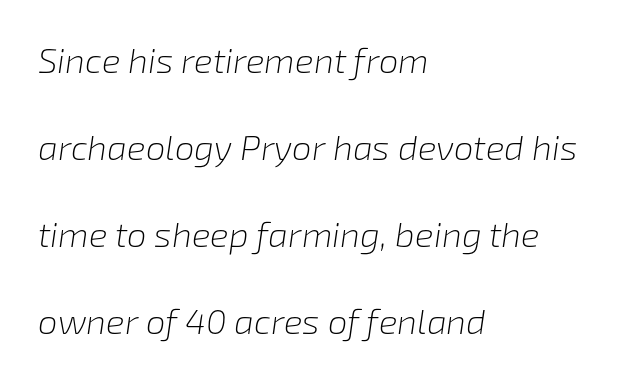
The rag falls on the right side of this text block. Heaviness? Minimal to ordinary, like unemphasized prose. Here the designer chose a conventional face with non-uniform glyph widths. Descenders are the only things crossing below the line. A typesetter would call this zero additional tracking. It's the slanting kind of type.
